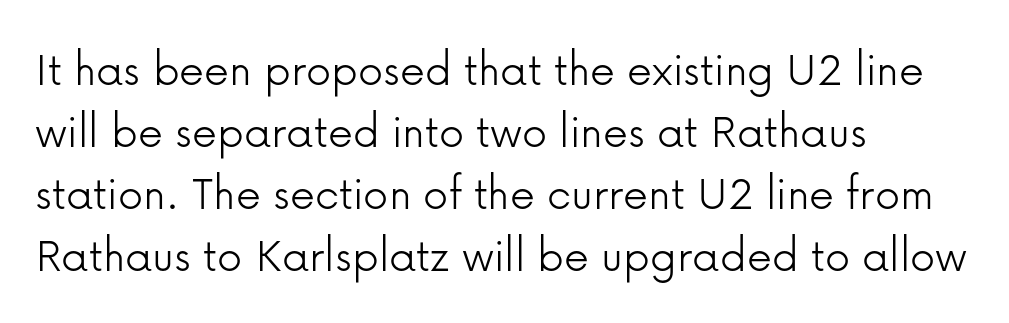
The image shows 50 px light sans-serif type, upright; set left-aligned, line spacing 1.24x, normal letter spacing, not underlined; low stroke contrast and a medium x-height.
